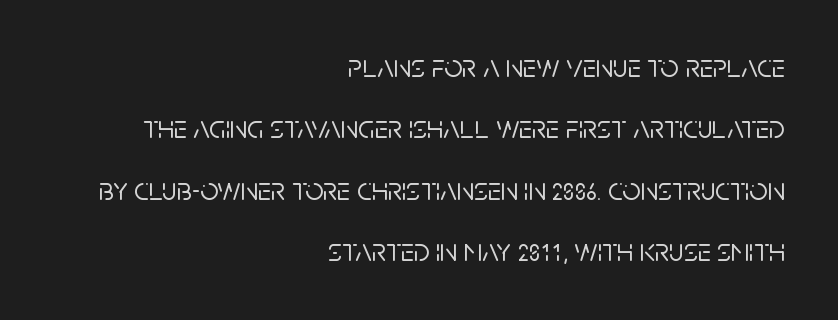
The image shows 32 px sans-serif type, upright; set right-aligned, loose line spacing (1.92x), normal letter spacing, not underlined; low stroke contrast and a large x-height.
